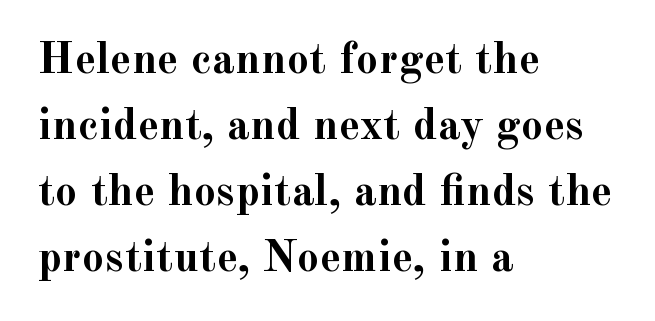
Q: Is the text bold? A: Yes.
Q: Is the text italic (slanted)? A: No, it is upright.
Q: Is the typeface a serif or a sans-serif typeface? A: Serif.
Q: Is the text underlined? A: No.
Q: How is the paragraph aligned? A: Left-aligned.
Q: Is the spacing between letters normal or unusually wide? A: Normal.
Q: Is the spacing between lines tight, normal or loose? A: Normal.
Q: Width (condensed, normal, or wide)? A: Normal.
Q: x-height? A: Small.
Q: Monospaced? A: No.
